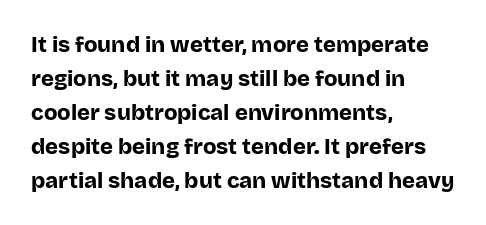
The image shows 22 px bold type, upright; set left-aligned, normal line spacing (1.54x), normal letter spacing, not underlined.
